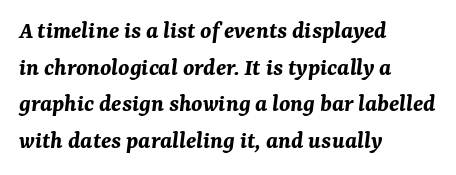
Spacing between characters is what you'd get straight out of the box. The rendering uses a moderate line-height, typical for paragraphs. Honestly, there is no underline to notice here at all. Tall strokes in this sample are angled rather than plumb.
